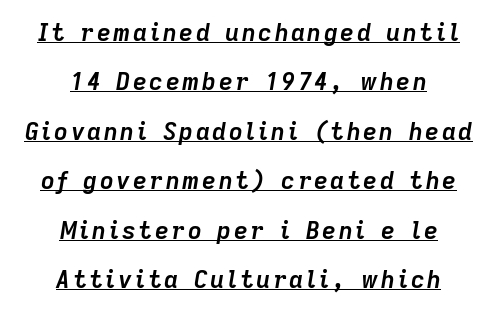
The font is running at its bold setting. These characters rest on top of a visible drawn line. The face used here has a pronounced slope to its letters. You could fit nearly another row in the gap between these rows. Layout note: lines centered.
